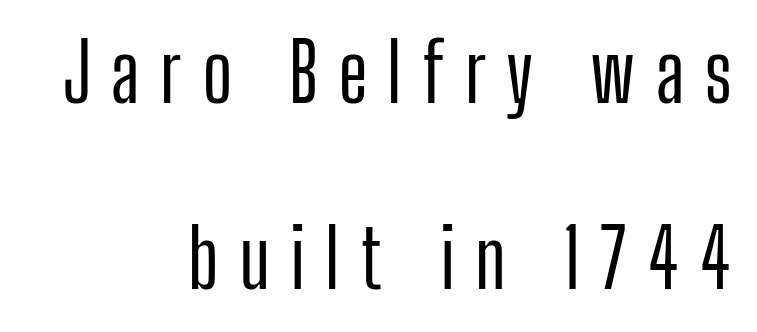
{"serif": "no", "italic": "no", "width": "condensed", "stroke_contrast": "low", "x_height": "medium", "monospaced": "no", "underline": "no", "align": "right", "line_spacing": "loose", "line_spacing_ratio": 2.33, "letter_spacing": "wide", "letter_spacing_em": 0.25, "glyph_px": 80}
